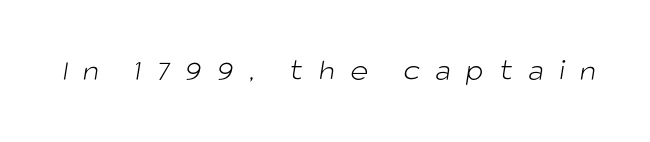
{"serif": "no", "bold": "no", "weight": "light", "width": "normal", "stroke_contrast": "low", "x_height": "large", "monospaced": "no", "underline": "no", "letter_spacing": "wide", "letter_spacing_em": 0.5, "glyph_px": 31}
